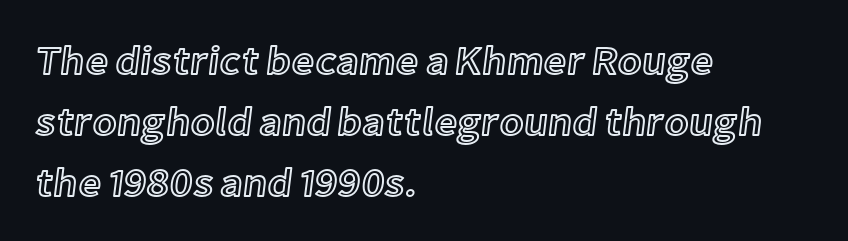
The image shows 40 px text type; set left-aligned, normal line spacing (1.52x), normal letter spacing, not underlined; a medium x-height.
